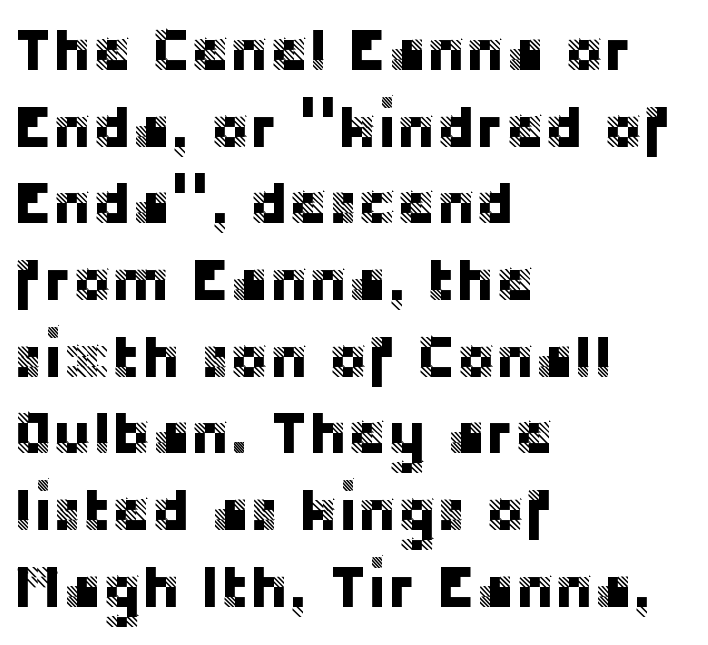
{"serif": "no", "italic": "no", "width": "normal", "stroke_contrast": "low", "x_height": "large", "monospaced": "no", "underline": "no", "align": "left", "line_spacing": "normal", "line_spacing_ratio": 1.3, "letter_spacing": "normal", "letter_spacing_em": 0.0, "glyph_px": 59}
